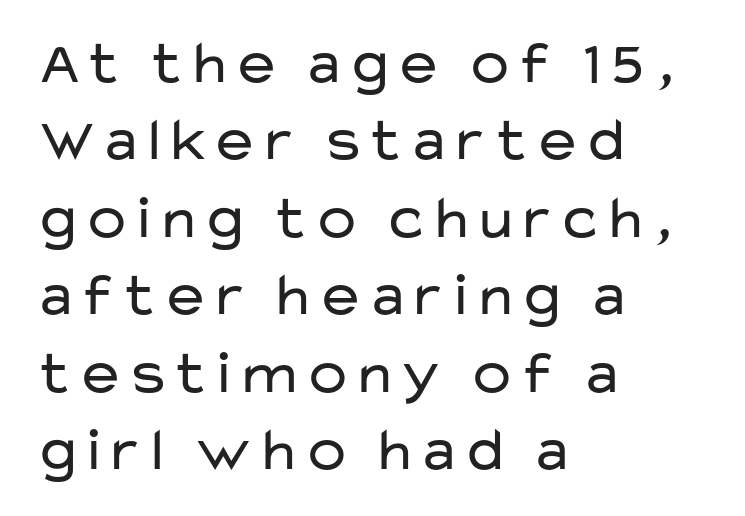
The paragraph has a hard left edge and a soft right edge. Lines of text with bare space underneath. Look at the bottom of the vertical strokes: they stop flat, with no serifs. These lines keep a tight, regular rhythm from letter to letter. The face used here is proportionally spaced, like ordinary book or web type.
